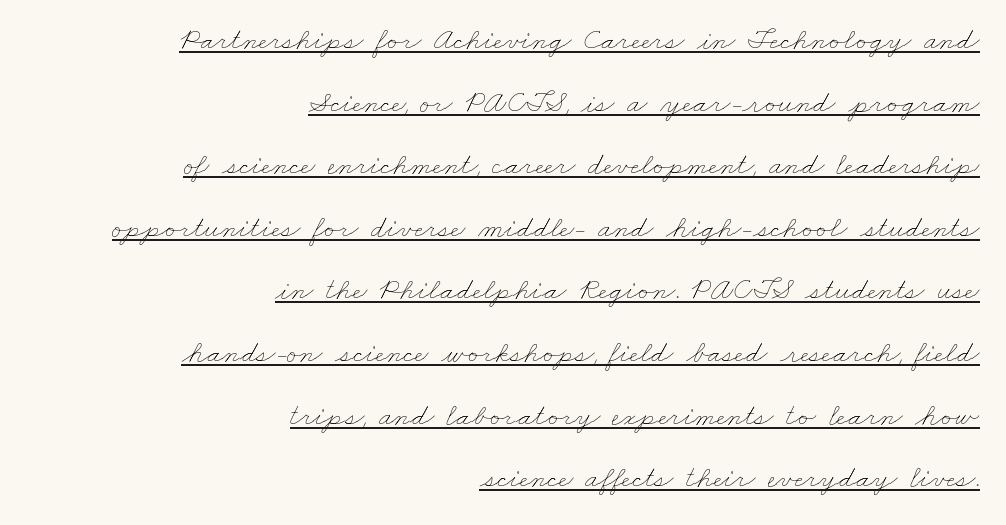
Reading down the block, your eye finds every line finishing at a fixed right position. The strokes are not fattened; the text isn't bold. The string is rendered with underlining switched on. Is this a fixed-width face? No — the glyphs have proportional, varying widths. Does extra space separate the letters? No, they use regular spacing. Does the leading feel generous? Absolutely, it's lavish.
